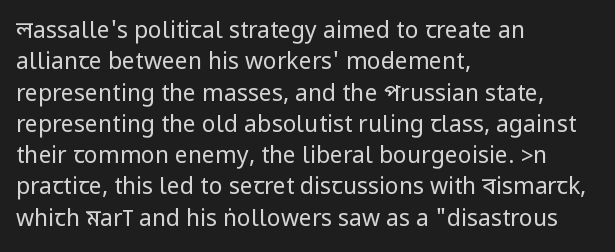
One glance says typical: line gaps are just what's usual. What stands out about the letter spacing? Nothing — it is the standard amount. This reads as an unemphasized weight, regular at the heaviest. The text block is weighted toward the left margin, trailing off unevenly rightward. Descender tails drop into unmarked territory. The specimen reads as upright at a glance.
